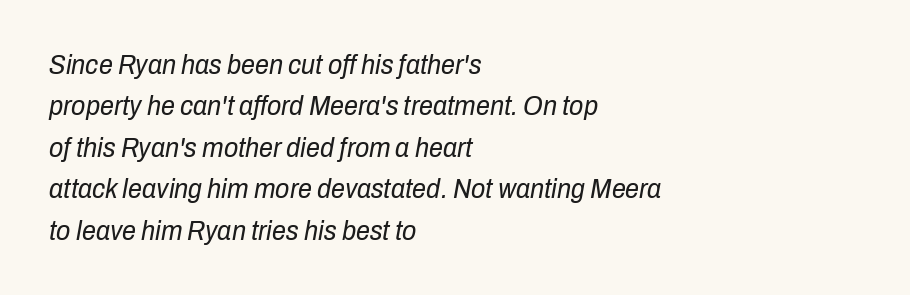
The image shows 28 px regular-weight, condensed type, italic (leaning right); set left-aligned, normal line spacing (1.48x), normal letter spacing, not underlined; low stroke contrast and a medium x-height.
